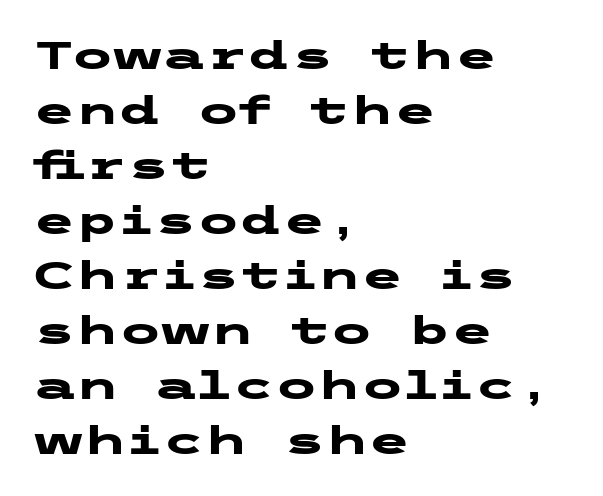
{"serif": "no", "italic": "no", "bold": "yes", "weight": "heavy", "width": "wide", "stroke_contrast": "low", "x_height": "medium", "underline": "no", "align": "left", "line_spacing": "normal", "line_spacing_ratio": 1.41, "letter_spacing": "normal", "letter_spacing_em": 0.0, "glyph_px": 39}
